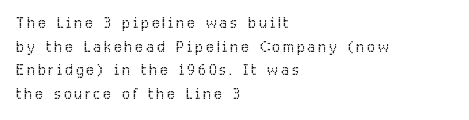
The image shows 21 px text type, upright; set left-aligned, tight line spacing (1.13x), not underlined.
